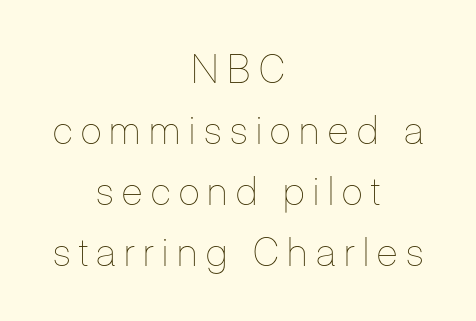
Heft: none added — not bold. Substantial extra tracking has been applied to these lines. The passage shown is typed in a proportional face where columns would drift. If you folded the block vertically in half, each line would mirror itself in length. The passage shown stacks its lines at a standard gap. Decoration check: the copy has no underline.
